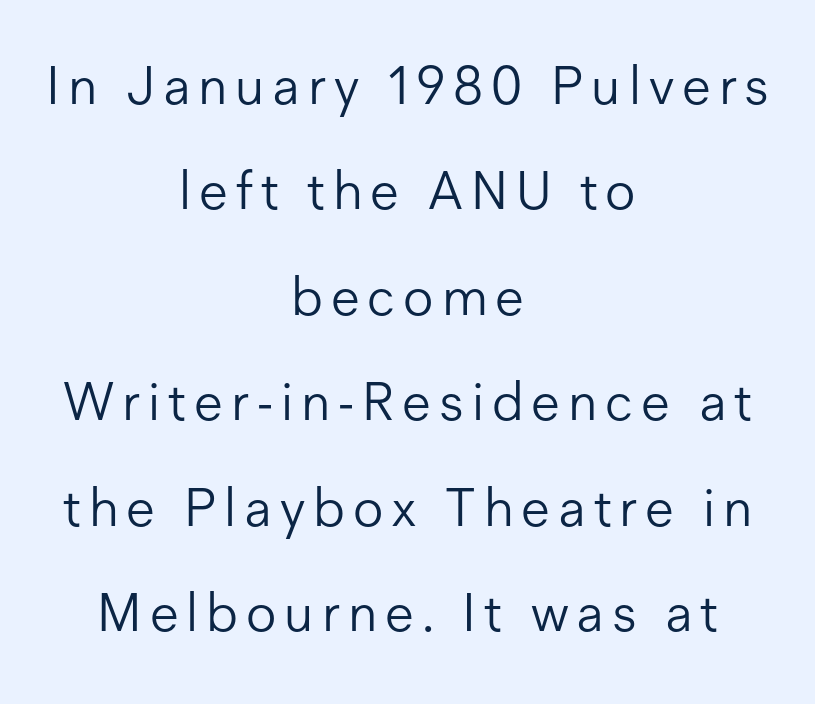
Q: Is the text bold? A: No.
Q: Is the text italic (slanted)? A: No, it is upright.
Q: Is the typeface a serif or a sans-serif typeface? A: Sans-serif.
Q: Is the text underlined? A: No.
Q: How is the paragraph aligned? A: Centered.
Q: Is the spacing between lines tight, normal or loose? A: Loose.
Q: Width (condensed, normal, or wide)? A: Normal.
Q: Stroke contrast? A: Low.
Q: x-height? A: Medium.
Q: Monospaced? A: No.
